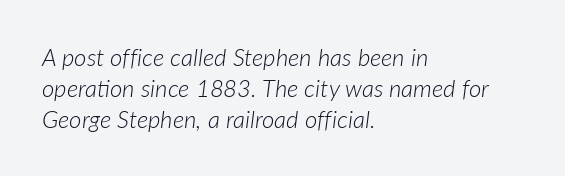
The image shows 24 px text type, italic (leaning right); set left-aligned, normal line spacing (1.29x), normal letter spacing, not underlined.
